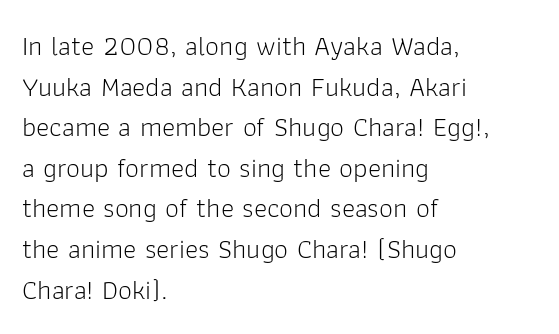
{"serif": "no", "italic": "no", "bold": "no", "weight": "light", "width": "normal", "stroke_contrast": "low", "x_height": "medium", "monospaced": "no", "underline": "no", "align": "left", "line_spacing": "normal", "line_spacing_ratio": 1.45, "letter_spacing": "normal", "letter_spacing_em": 0.0, "glyph_px": 28}
